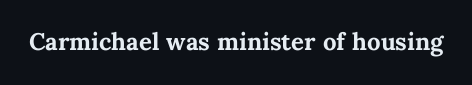
Q: Is the text bold? A: Yes.
Q: Is the text italic (slanted)? A: No, it is upright.
Q: Is the text underlined? A: No.
Q: Is the spacing between letters normal or unusually wide? A: Normal.
Q: Width (condensed, normal, or wide)? A: Normal.
Q: Stroke contrast? A: Medium.
Q: x-height? A: Medium.
Q: Monospaced? A: No.
